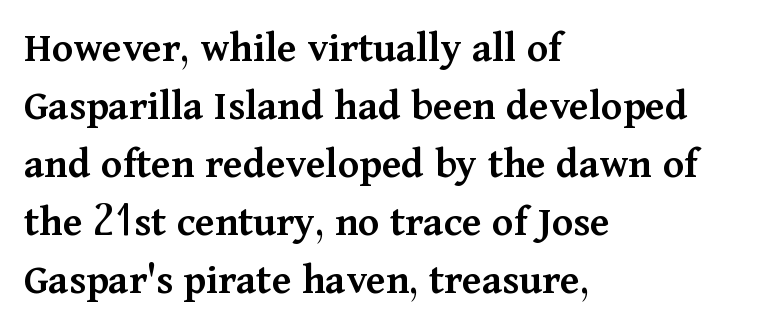
Q: Is the text bold? A: Semi-bold.
Q: Is the text italic (slanted)? A: No, it is upright.
Q: Is the typeface a serif or a sans-serif typeface? A: Serif.
Q: Is the text underlined? A: No.
Q: How is the paragraph aligned? A: Left-aligned.
Q: Is the spacing between letters normal or unusually wide? A: Normal.
Q: Is the spacing between lines tight, normal or loose? A: Normal.
Q: Width (condensed, normal, or wide)? A: Normal.
Q: Stroke contrast? A: Medium.
Q: x-height? A: Medium.
Q: Monospaced? A: No.
